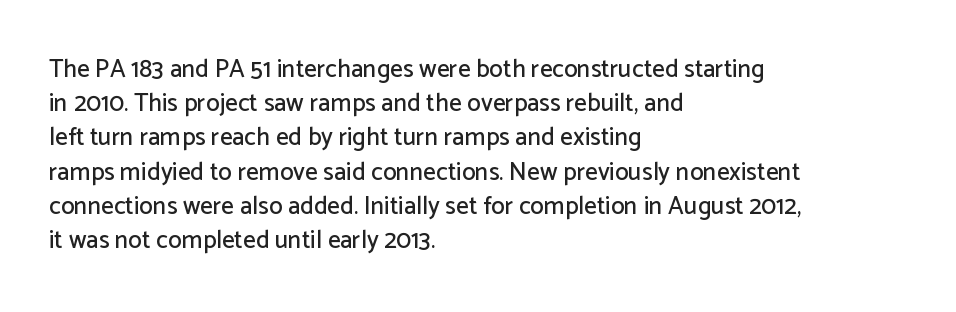
Q: Is the text italic (slanted)? A: No, it is upright.
Q: Is the text underlined? A: No.
Q: How is the paragraph aligned? A: Left-aligned.
Q: Is the spacing between letters normal or unusually wide? A: Normal.
Q: Is the spacing between lines tight, normal or loose? A: Normal.
